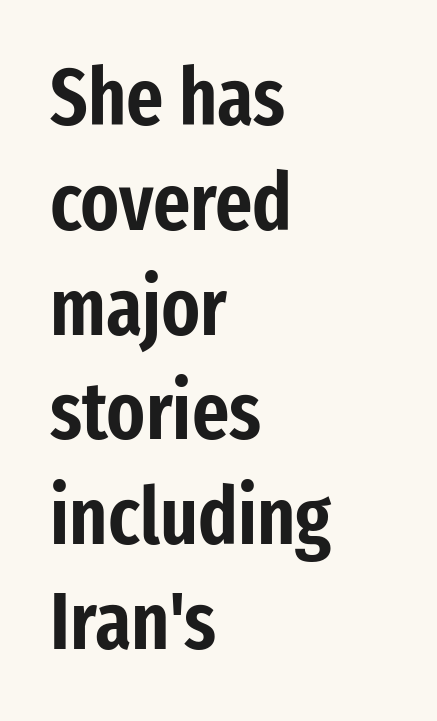
This sample has the flowing, uneven cadence of proportional lettering. Letter spacing: default. In terms of posture, this sample is upright. The designer went with a sans here, leaving each stem footless.
